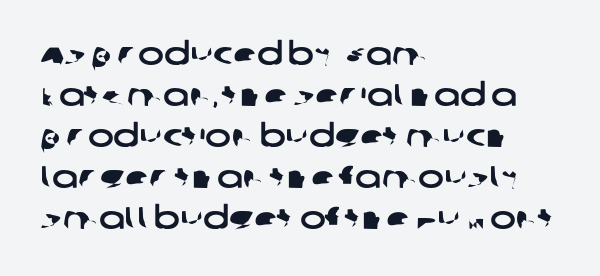
The image shows 31 px wide sans-serif type; set left-aligned, normal line spacing (1.32x), normal letter spacing, not underlined; low stroke contrast and a large x-height.
